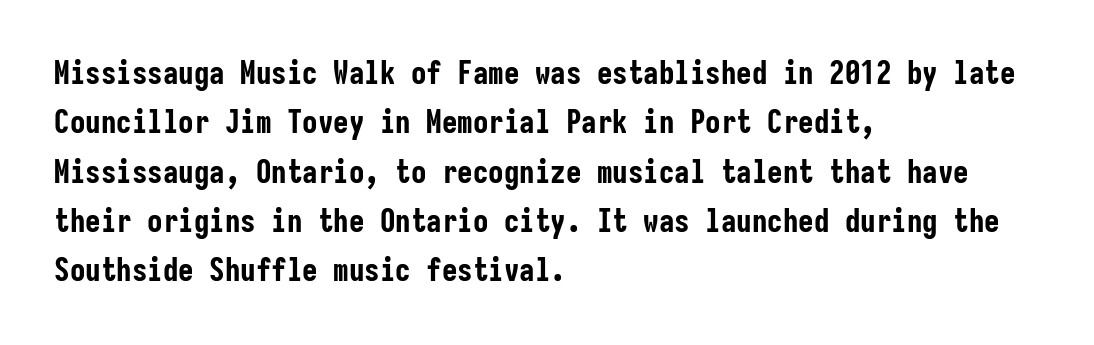
The image shows 31 px bold, condensed sans-serif type, upright, monospaced; set left-aligned, normal line spacing (1.59x), normal letter spacing, not underlined; low stroke contrast and a medium x-height.
